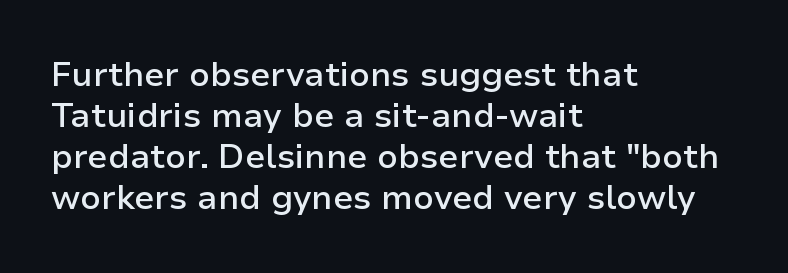
The image shows 34 px semibold sans-serif type, upright; set left-aligned, line spacing 1.21x, normal letter spacing, not underlined; low stroke contrast and a medium x-height.
